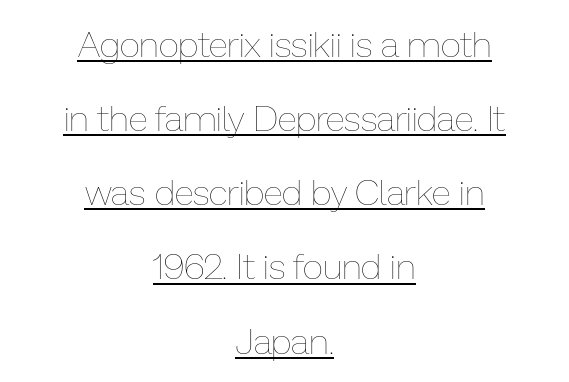
Line spacing here is loose. Default kerning and tracking; the words read as compact shapes. The axis of the letterforms is exactly vertical. The lettering is marked with a stroke running underneath it.
